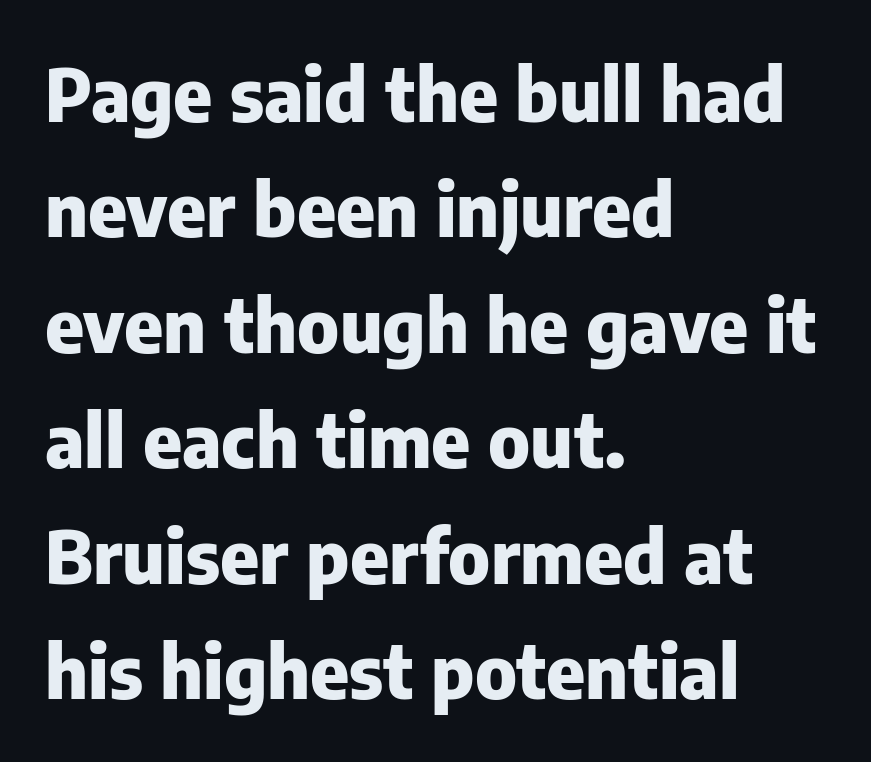
{"serif": "no", "italic": "no", "bold": "yes", "weight": "heavy", "width": "normal", "stroke_contrast": "low", "x_height": "medium", "monospaced": "no", "underline": "no", "align": "left", "line_spacing": "normal", "line_spacing_ratio": 1.56, "letter_spacing": "normal", "letter_spacing_em": 0.0, "glyph_px": 74}
